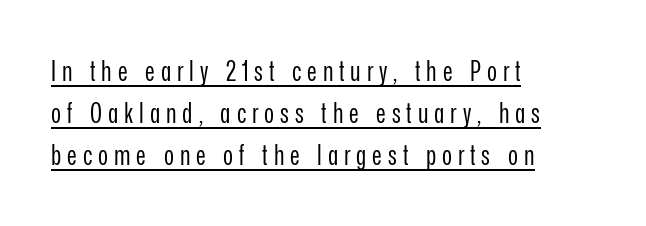
The image shows 27 px text type, upright; set left-aligned, normal line spacing (1.56x), unusually wide letter spacing (+0.22 em), underlined.
